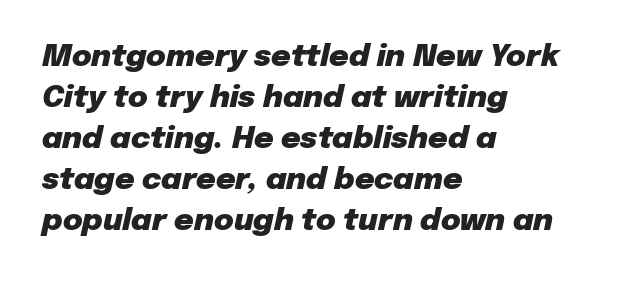
{"italic": "yes", "lean": "right", "slant_degrees": 12, "bold": "yes", "weight": "heavy", "width": "normal", "stroke_contrast": "low", "x_height": "medium", "monospaced": "no", "underline": "no", "align": "left", "line_spacing": "normal", "line_spacing_ratio": 1.37, "letter_spacing": "normal", "letter_spacing_em": 0.0, "glyph_px": 30}
